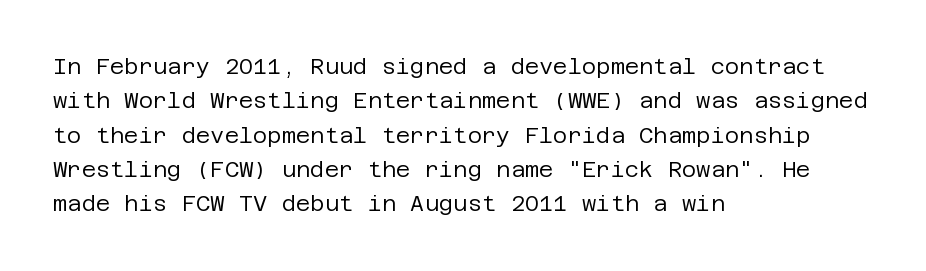
The specimen reads as upright at a glance. Is the stroke heavy? The answer is a plain regular-or-lighter. Clear beneath every line of the passage. Notice how descenders clear the ascenders below comfortably — that's standard leading.
